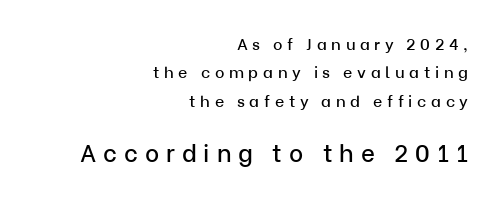
{"italic": "no", "underline": "no", "align": "right", "line_spacing_ratio": 1.77, "letter_spacing": "wide", "letter_spacing_em": 0.29, "larger_block": "second", "size_ratio": 1.5, "glyph_px": 24}
